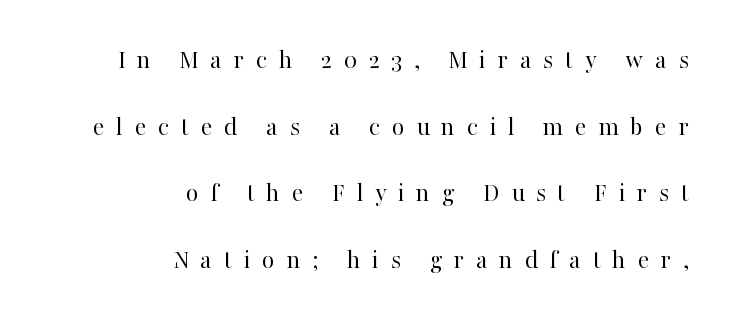
The image shows 27 px text type, upright; set right-aligned, loose line spacing (2.47x), unusually wide letter spacing (+0.43 em), not underlined.
